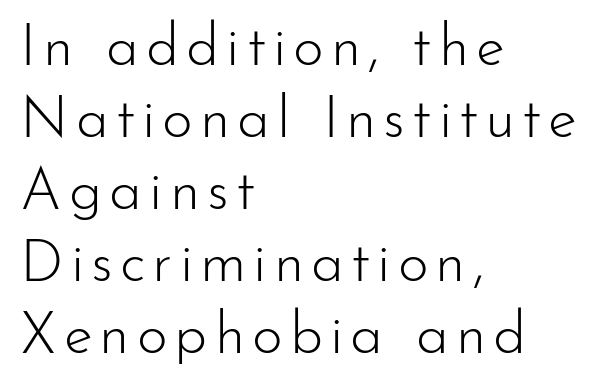
{"serif": "no", "italic": "no", "bold": "no", "weight": "light", "width": "normal", "stroke_contrast": "low", "x_height": "small", "monospaced": "no", "underline": "no", "align": "left", "line_spacing_ratio": 1.22, "glyph_px": 59}
